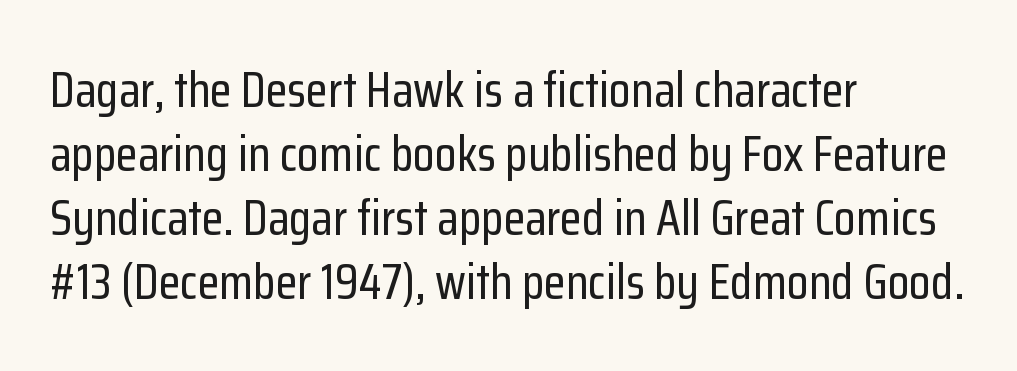
The image shows 50 px condensed sans-serif type, upright; set left-aligned, normal line spacing (1.28x), normal letter spacing, not underlined; low stroke contrast and a medium x-height.
